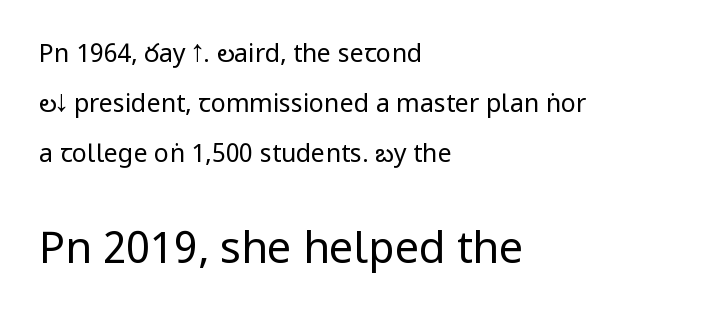
Q: Is the text bold? A: No.
Q: Is the text italic (slanted)? A: No, it is upright.
Q: Is the typeface a serif or a sans-serif typeface? A: Sans-serif.
Q: Is the text underlined? A: No.
Q: How is the paragraph aligned? A: Left-aligned.
Q: Is the spacing between letters normal or unusually wide? A: Normal.
Q: Is the spacing between lines tight, normal or loose? A: Loose.
Q: Which block of text is set in a larger size, the first (top) or the second (bottom)? A: The second (bottom) one.
Q: Width (condensed, normal, or wide)? A: Condensed.
Q: Stroke contrast? A: Low.
Q: x-height? A: Large.
Q: Monospaced? A: No.
